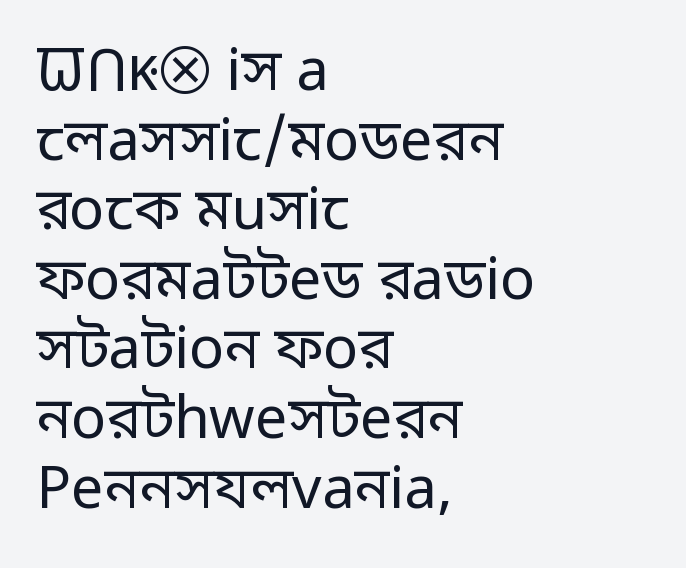
The image shows 58 px regular-weight sans-serif type, upright; set left-aligned, line spacing 1.2x, normal letter spacing, not underlined; low stroke contrast and a medium x-height.
